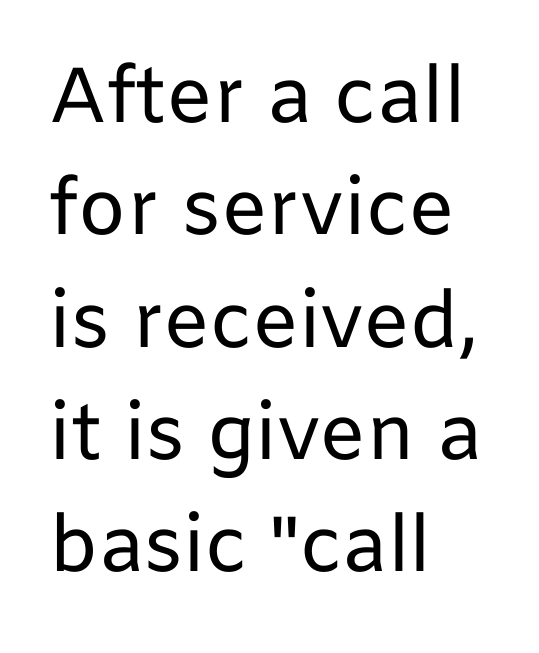
Q: Is the text bold? A: No.
Q: Is the text italic (slanted)? A: No, it is upright.
Q: Is the typeface a serif or a sans-serif typeface? A: Sans-serif.
Q: Is the text underlined? A: No.
Q: How is the paragraph aligned? A: Left-aligned.
Q: Is the spacing between letters normal or unusually wide? A: Normal.
Q: Is the spacing between lines tight, normal or loose? A: Normal.
Q: Width (condensed, normal, or wide)? A: Normal.
Q: Stroke contrast? A: Low.
Q: x-height? A: Medium.
Q: Monospaced? A: No.
